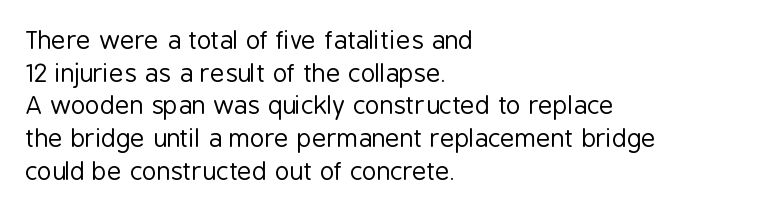
Q: Is the text bold? A: No.
Q: Is the text italic (slanted)? A: No, it is upright.
Q: Is the text underlined? A: No.
Q: How is the paragraph aligned? A: Left-aligned.
Q: Is the spacing between letters normal or unusually wide? A: Normal.
Q: Is the spacing between lines tight, normal or loose? A: Normal.
